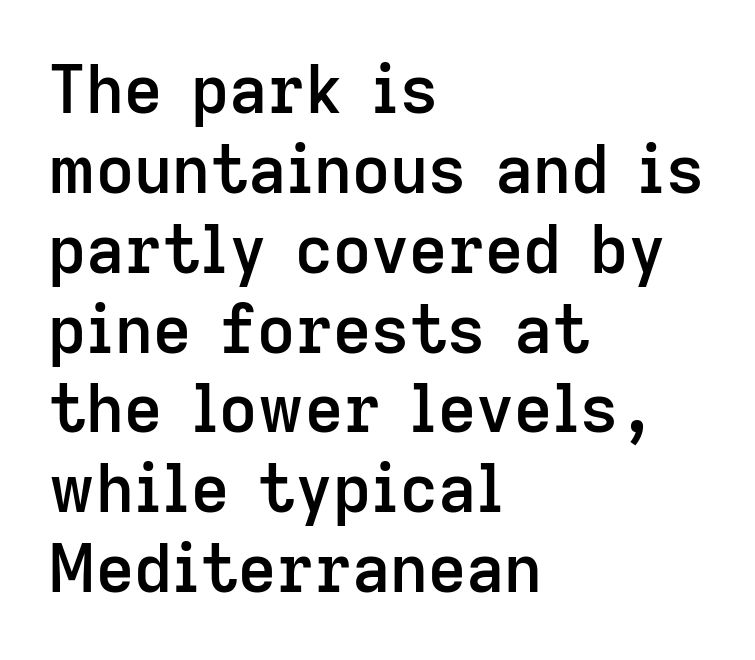
The image shows 66 px semibold sans-serif type, upright; set left-aligned, line spacing 1.21x, normal letter spacing, not underlined; low stroke contrast and a medium x-height.
